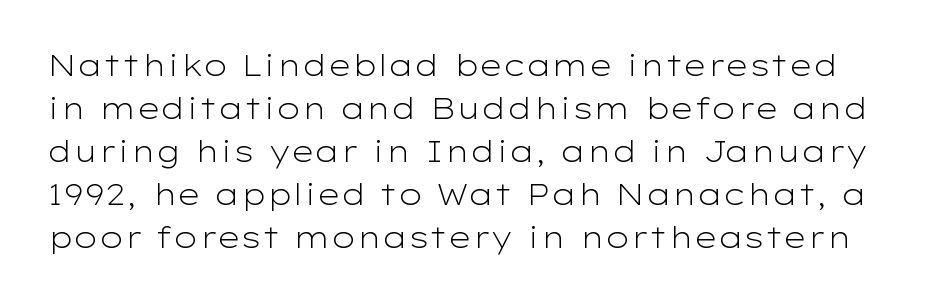
{"serif": "no", "italic": "no", "bold": "no", "weight": "light", "width": "wide", "stroke_contrast": "low", "x_height": "medium", "monospaced": "no", "underline": "no", "line_spacing": "normal", "line_spacing_ratio": 1.48, "letter_spacing": "normal", "letter_spacing_em": 0.0, "glyph_px": 29}
